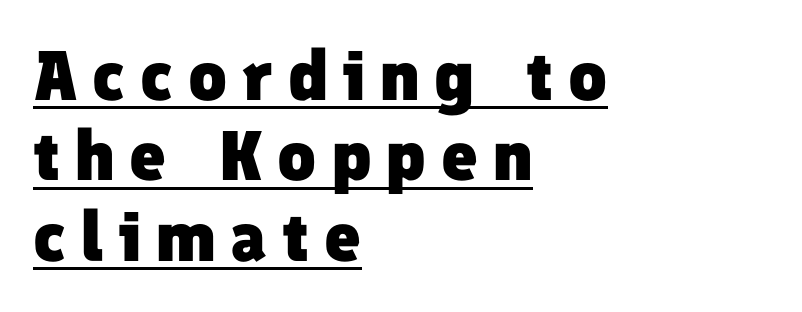
Q: Is the text bold? A: Yes.
Q: Is the typeface a serif or a sans-serif typeface? A: Sans-serif.
Q: Is the text underlined? A: Yes.
Q: How is the paragraph aligned? A: Left-aligned.
Q: Is the spacing between letters normal or unusually wide? A: Unusually wide.
Q: Is the spacing between lines tight, normal or loose? A: Tight.
Q: Width (condensed, normal, or wide)? A: Normal.
Q: Stroke contrast? A: Low.
Q: x-height? A: Medium.
Q: Monospaced? A: No.
